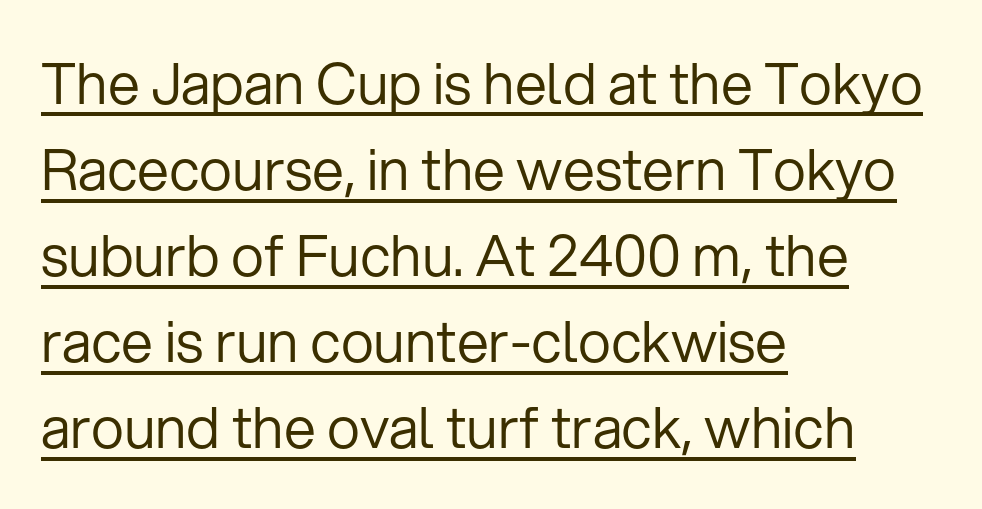
Q: Is the text bold? A: No.
Q: Is the text italic (slanted)? A: No, it is upright.
Q: Is the typeface a serif or a sans-serif typeface? A: Sans-serif.
Q: Is the text underlined? A: Yes.
Q: How is the paragraph aligned? A: Left-aligned.
Q: Is the spacing between letters normal or unusually wide? A: Normal.
Q: Is the spacing between lines tight, normal or loose? A: Normal.
Q: Width (condensed, normal, or wide)? A: Normal.
Q: Stroke contrast? A: Low.
Q: x-height? A: Medium.
Q: Monospaced? A: No.
